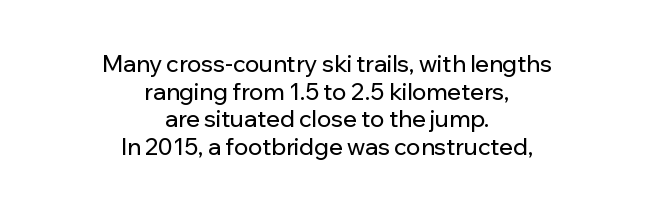
The image shows 23 px text type, upright; set centered, line spacing 1.2x, normal letter spacing, not underlined.
